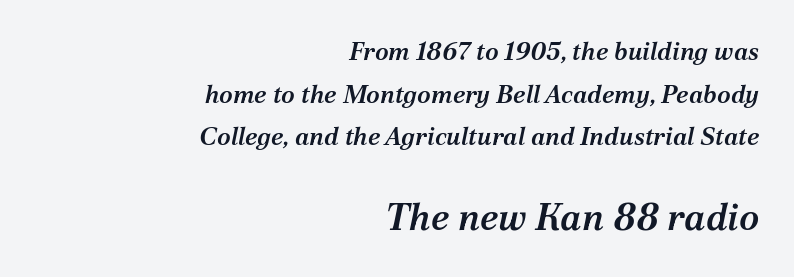
{"serif": "yes", "italic": "yes", "lean": "right", "slant_degrees": 12, "bold": "semi", "weight": "semibold", "width": "normal", "stroke_contrast": "medium", "x_height": "medium", "monospaced": "no", "underline": "no", "align": "right", "line_spacing_ratio": 1.71, "letter_spacing": "normal", "letter_spacing_em": 0.0, "larger_block": "second", "size_ratio": 1.48, "glyph_px": 37}
